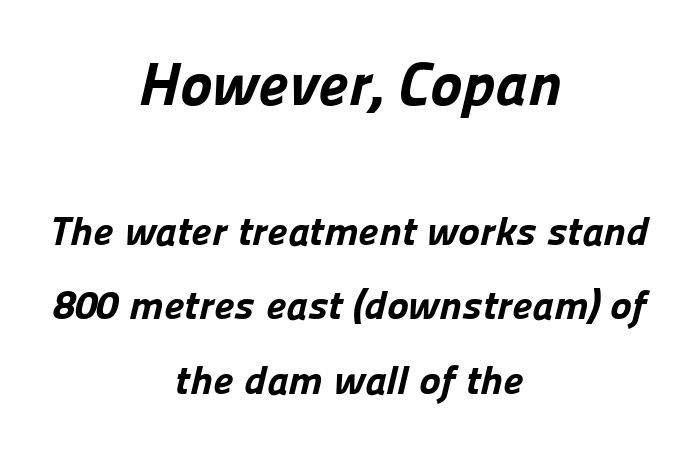
The image shows 61 px bold sans-serif type; set centered, line spacing 1.81x, normal letter spacing, not underlined; the first (top) block is 1.49x larger; low stroke contrast and a medium x-height.
